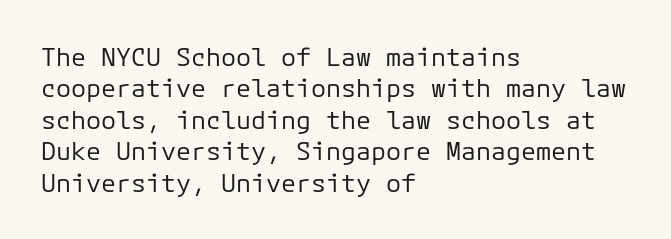
{"italic": "no", "bold": "no", "underline": "no", "align": "left", "line_spacing": "normal", "line_spacing_ratio": 1.26, "letter_spacing": "normal", "letter_spacing_em": 0.0, "glyph_px": 25}
